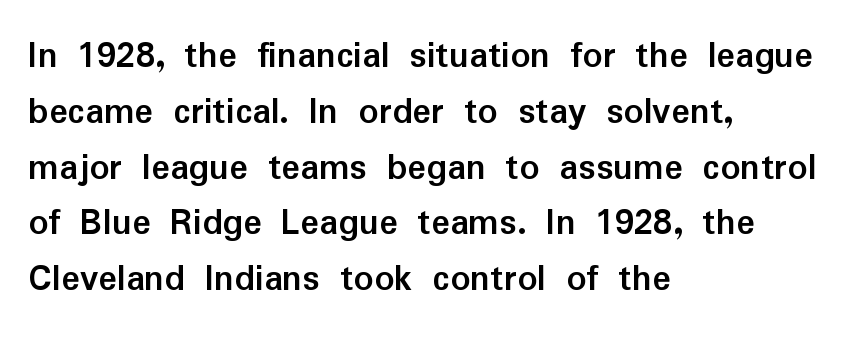
Q: Is the text bold? A: Yes.
Q: Is the text italic (slanted)? A: No, it is upright.
Q: Is the typeface a serif or a sans-serif typeface? A: Sans-serif.
Q: Is the text underlined? A: No.
Q: How is the paragraph aligned? A: Left-aligned.
Q: Is the spacing between letters normal or unusually wide? A: Normal.
Q: Is the spacing between lines tight, normal or loose? A: Normal.
Q: Width (condensed, normal, or wide)? A: Normal.
Q: Stroke contrast? A: Low.
Q: x-height? A: Medium.
Q: Monospaced? A: No.
